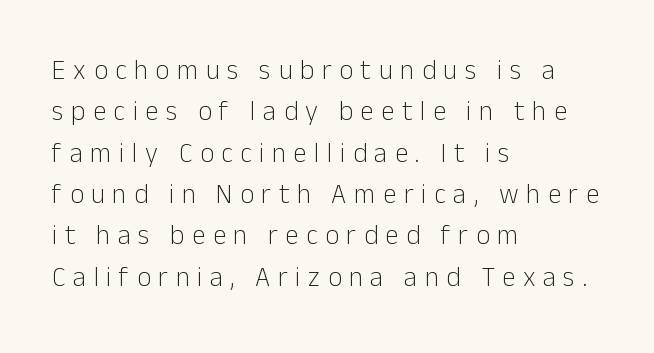
Q: Is the text bold? A: No.
Q: Is the text italic (slanted)? A: No, it is upright.
Q: Is the text underlined? A: No.
Q: How is the paragraph aligned? A: Left-aligned.
Q: Is the spacing between letters normal or unusually wide? A: Unusually wide.
Q: Is the spacing between lines tight, normal or loose? A: Normal.
